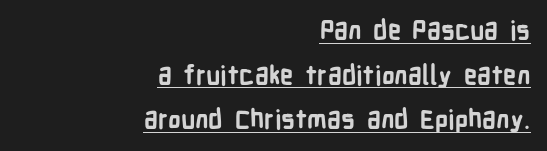
{"italic": "no", "bold": "yes", "underline": "yes", "align": "right", "line_spacing_ratio": 1.72, "letter_spacing": "normal", "letter_spacing_em": 0.0, "glyph_px": 26}
